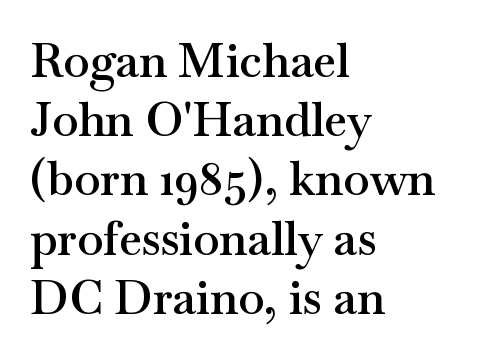
The image shows 47 px semibold, wide serif type, upright; set left-aligned, normal line spacing (1.26x), normal letter spacing, not underlined; medium stroke contrast and a small x-height.
